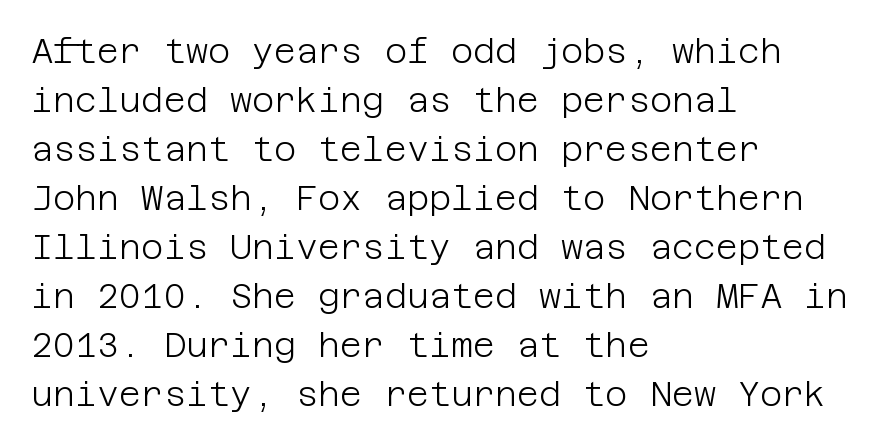
Font category for this specimen: sans-serif. The setting favours the left margin, as ordinary paragraphs usually do. The space between consecutive lines is moderate. Nothing heavy about these letters — not bold at all.
